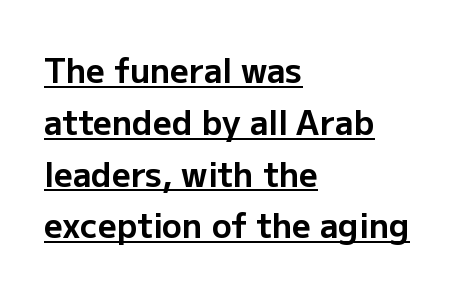
{"serif": "no", "italic": "no", "bold": "yes", "weight": "bold", "width": "normal", "stroke_contrast": "low", "x_height": "medium", "monospaced": "no", "underline": "yes", "align": "left", "line_spacing": "normal", "line_spacing_ratio": 1.57, "letter_spacing": "normal", "letter_spacing_em": 0.0, "glyph_px": 33}
